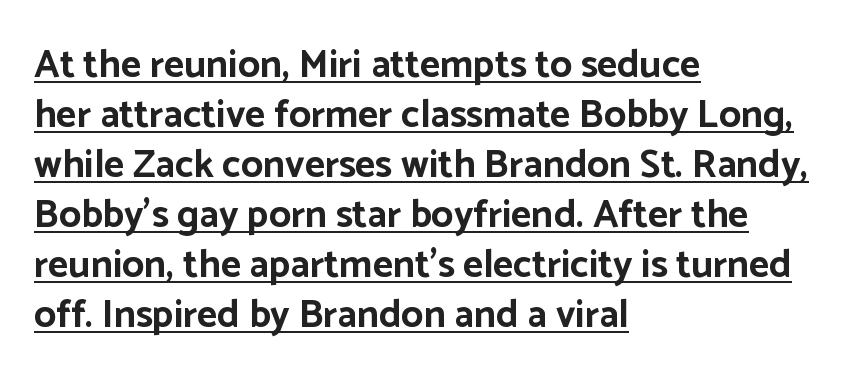
Q: Is the text bold? A: Yes.
Q: Is the text italic (slanted)? A: No, it is upright.
Q: Is the typeface a serif or a sans-serif typeface? A: Sans-serif.
Q: Is the text underlined? A: Yes.
Q: How is the paragraph aligned? A: Left-aligned.
Q: Is the spacing between letters normal or unusually wide? A: Normal.
Q: Is the spacing between lines tight, normal or loose? A: Normal.
Q: Width (condensed, normal, or wide)? A: Normal.
Q: Stroke contrast? A: Low.
Q: x-height? A: Medium.
Q: Monospaced? A: No.
